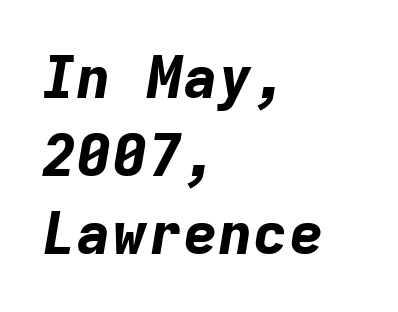
The image shows 59 px bold type, italic (leaning right), monospaced; set left-aligned, normal line spacing (1.32x), normal letter spacing, not underlined; low stroke contrast and a medium x-height.
